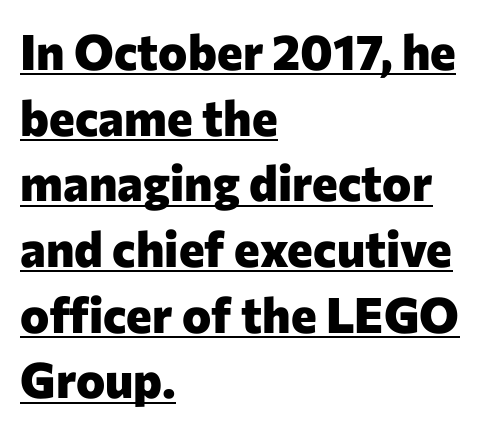
Q: Is the text bold? A: Yes.
Q: Is the text italic (slanted)? A: No, it is upright.
Q: Is the typeface a serif or a sans-serif typeface? A: Sans-serif.
Q: Is the text underlined? A: Yes.
Q: How is the paragraph aligned? A: Left-aligned.
Q: Is the spacing between letters normal or unusually wide? A: Normal.
Q: Is the spacing between lines tight, normal or loose? A: Normal.
Q: Width (condensed, normal, or wide)? A: Normal.
Q: Stroke contrast? A: Low.
Q: x-height? A: Medium.
Q: Monospaced? A: No.
